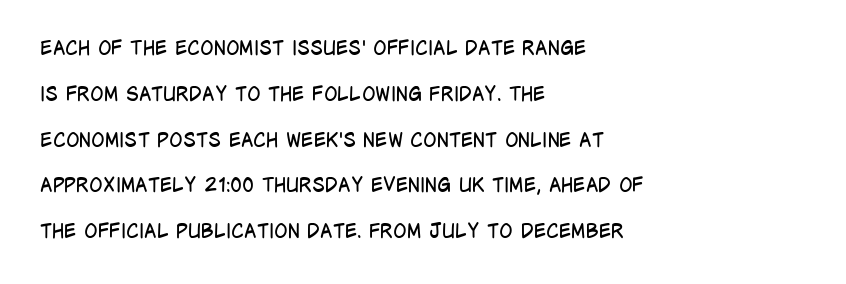
The area under the type is left untouched. A typesetter would call this zero additional tracking. You could fit nearly another row in the gap between these rows. Vertical strokes here are truly vertical.
